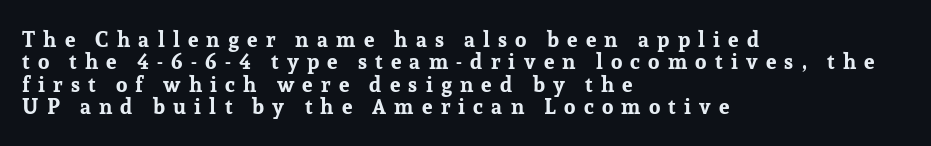
{"italic": "no", "bold": "yes", "underline": "no", "align": "left", "line_spacing": "tight", "line_spacing_ratio": 1.07, "letter_spacing": "wide", "letter_spacing_em": 0.39, "glyph_px": 21}
